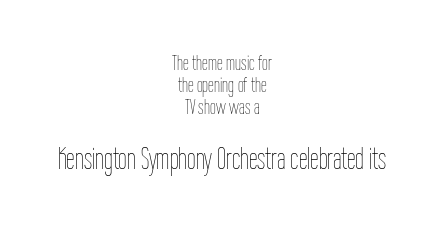
{"italic": "no", "bold": "no", "weight": "thin", "width": "condensed", "stroke_contrast": "low", "x_height": "medium", "monospaced": "no", "underline": "no", "align": "center", "line_spacing": "tight", "line_spacing_ratio": 1.04, "letter_spacing": "normal", "letter_spacing_em": 0.0, "larger_block": "second", "size_ratio": 1.48, "glyph_px": 31}
